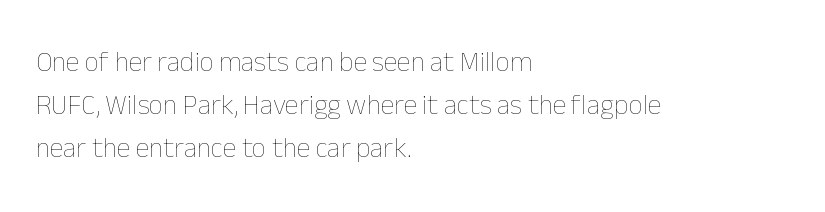
{"italic": "no", "bold": "no", "weight": "thin", "width": "normal", "stroke_contrast": "low", "x_height": "medium", "monospaced": "no", "underline": "no", "align": "left", "line_spacing": "normal", "line_spacing_ratio": 1.54, "letter_spacing": "normal", "letter_spacing_em": 0.0, "glyph_px": 28}
